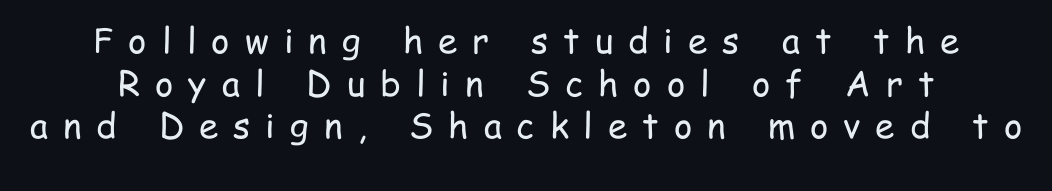
The lines in this sample share a center point and differ in where they start and stop. Has an underline been added? It has not. Does the lettering tilt? It doesn't — this is upright. Grotesque or geometric, the face here clearly has no serifs.
